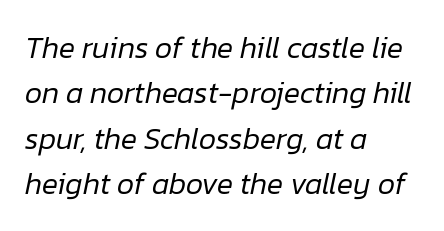
The zone under the glyphs is completely vacant. The whole block is typeset with a tilt. Looks like regular typesetting: each glyph gets only the width it needs. This rendering uses left alignment, leaving the right contour irregular. The passage shown has conventional tracking throughout. The strokes are not fattened; the text isn't bold.
